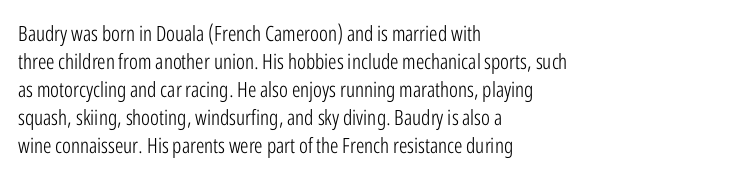
{"italic": "no", "bold": "no", "underline": "no", "align": "left", "line_spacing": "normal", "line_spacing_ratio": 1.33, "letter_spacing": "normal", "letter_spacing_em": 0.0, "glyph_px": 21}
